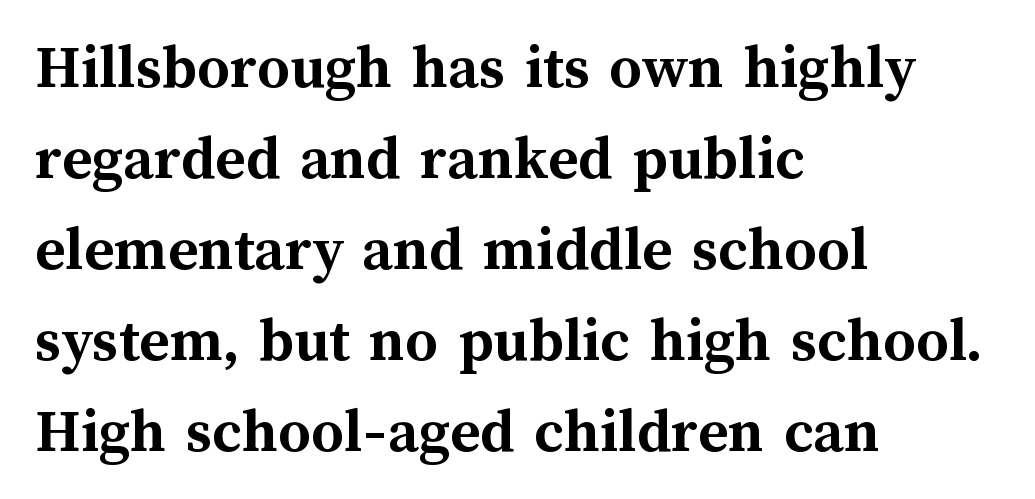
{"italic": "no", "bold": "yes", "weight": "semibold", "width": "normal", "stroke_contrast": "medium", "x_height": "medium", "monospaced": "no", "underline": "no", "align": "left", "line_spacing": "normal", "line_spacing_ratio": 1.42, "letter_spacing": "normal", "letter_spacing_em": 0.0, "glyph_px": 64}
